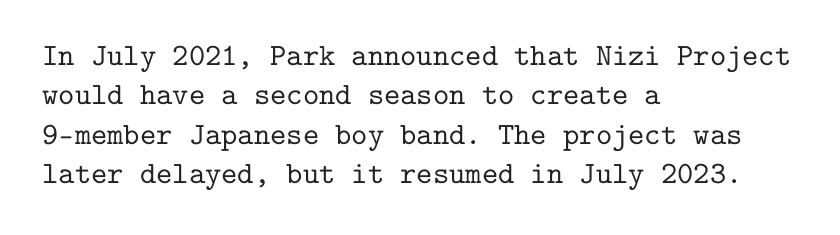
The image shows 31 px serif type, upright, monospaced; set left-aligned, normal line spacing (1.27x), normal letter spacing, not underlined; low stroke contrast and a medium x-height.
